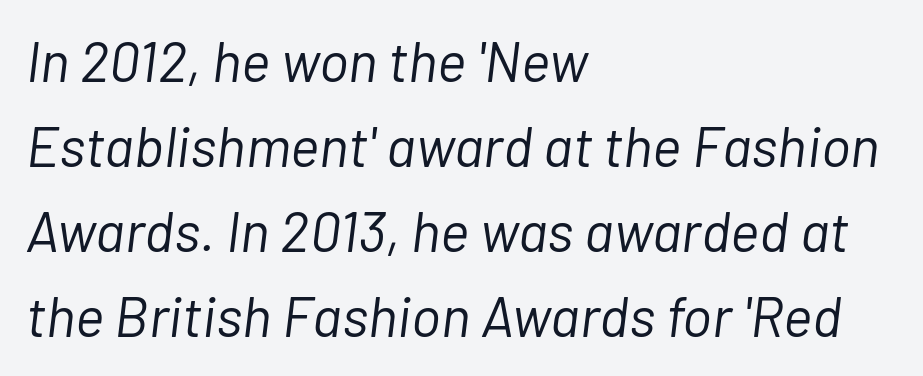
{"italic": "yes", "lean": "right", "slant_degrees": 7, "bold": "no", "weight": "light", "width": "normal", "stroke_contrast": "low", "x_height": "medium", "monospaced": "no", "underline": "no", "align": "left", "line_spacing": "normal", "line_spacing_ratio": 1.52, "letter_spacing": "normal", "letter_spacing_em": 0.0, "glyph_px": 56}
